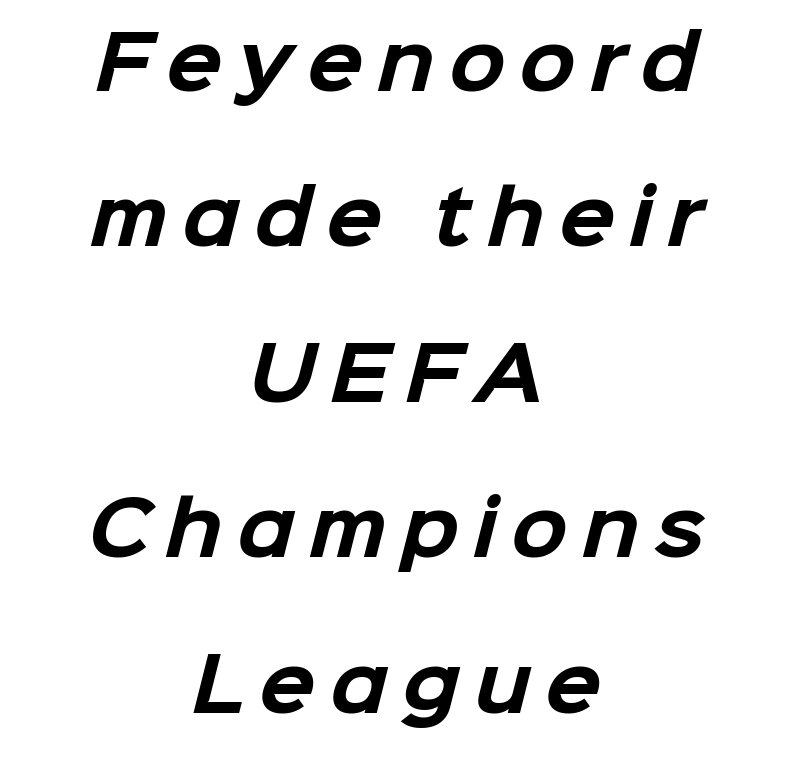
{"serif": "no", "bold": "yes", "weight": "bold", "width": "normal", "stroke_contrast": "low", "x_height": "medium", "monospaced": "no", "underline": "no", "align": "center", "line_spacing": "loose", "line_spacing_ratio": 2.1, "glyph_px": 74}
